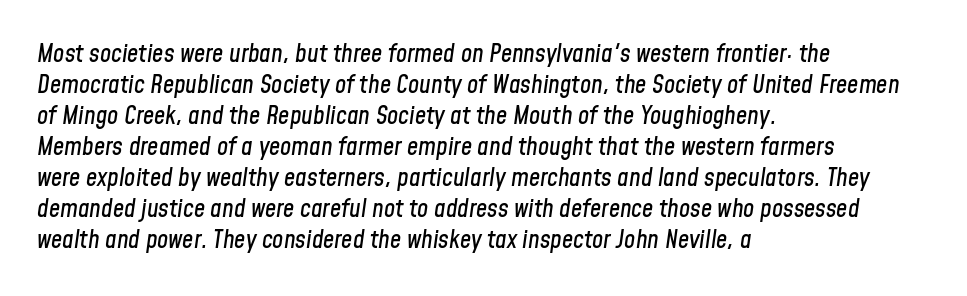
Left-aligned paragraph, ragged on the right. When letters slant like this, we call the style italic. The tracking reads as untouched default to a designer's eye. Rule under the text: the space is simply empty.
